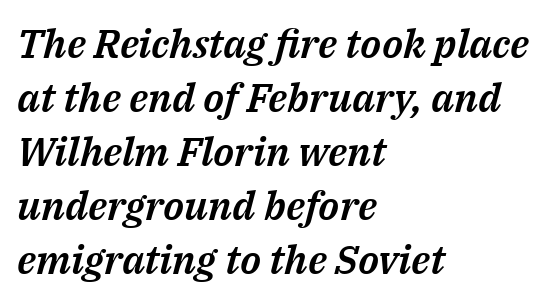
Q: Is the text italic (slanted)? A: Yes, it leans right by about 14 degrees.
Q: Is the text underlined? A: No.
Q: How is the paragraph aligned? A: Left-aligned.
Q: Is the spacing between letters normal or unusually wide? A: Normal.
Q: Is the spacing between lines tight, normal or loose? A: Normal.
Q: Width (condensed, normal, or wide)? A: Normal.
Q: Stroke contrast? A: Medium.
Q: x-height? A: Medium.
Q: Monospaced? A: No.
